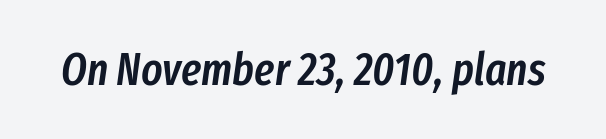
{"italic": "yes", "lean": "right", "slant_degrees": 8, "bold": "semi", "weight": "semibold", "width": "condensed", "stroke_contrast": "low", "x_height": "medium", "monospaced": "no", "underline": "no", "letter_spacing": "normal", "letter_spacing_em": 0.0, "glyph_px": 45}
